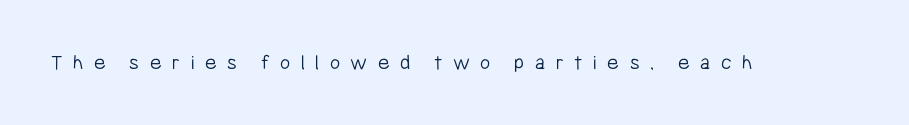
{"italic": "no", "bold": "no", "underline": "no", "letter_spacing": "wide", "letter_spacing_em": 0.48, "glyph_px": 22}
